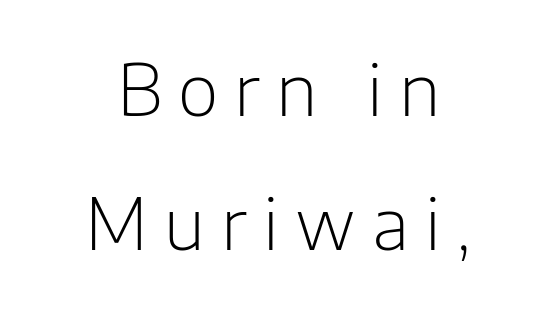
This sample has the flowing, uneven cadence of proportional lettering. Unlike italic type, these characters show no tilt at all. Does the copy run flush right? No — it is centered line by line. The typeface chosen for these lines omits serifs. Stems and bowls with no extra thickness — not bold. Anything drawn beneath the words? Only blank space.
